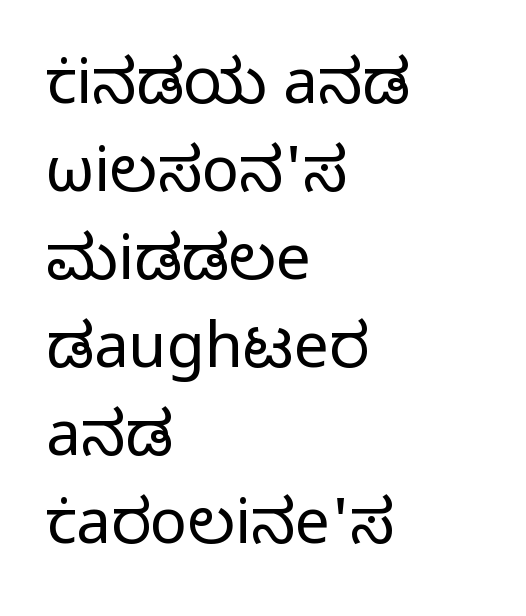
Q: Is the text bold? A: No.
Q: Is the text italic (slanted)? A: No, it is upright.
Q: Is the typeface a serif or a sans-serif typeface? A: Sans-serif.
Q: Is the text underlined? A: No.
Q: How is the paragraph aligned? A: Left-aligned.
Q: Is the spacing between letters normal or unusually wide? A: Normal.
Q: Is the spacing between lines tight, normal or loose? A: Normal.
Q: Width (condensed, normal, or wide)? A: Normal.
Q: Stroke contrast? A: Low.
Q: x-height? A: Medium.
Q: Monospaced? A: No.
